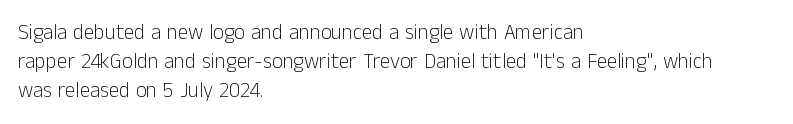
{"italic": "no", "bold": "no", "underline": "no", "align": "left", "line_spacing": "normal", "line_spacing_ratio": 1.37, "letter_spacing": "normal", "letter_spacing_em": 0.0, "glyph_px": 21}
